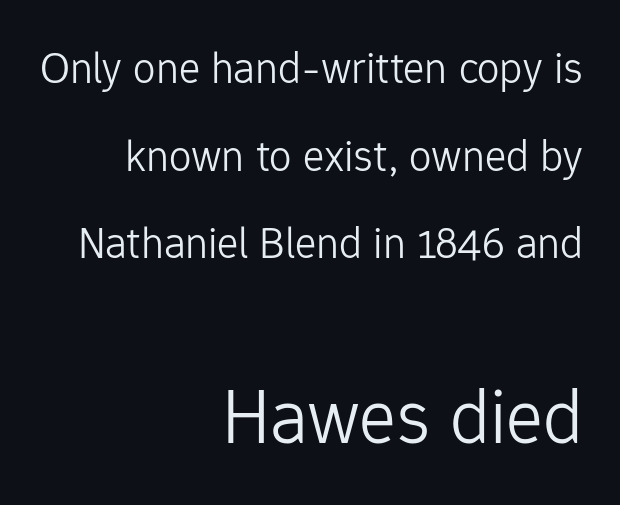
The face used here is proportionally spaced, like ordinary book or web type. This block would shrink considerably if given ordinary leading; it's expanded now. Compare the two chunks: the lower has the greater cap height. The typesetter chose a ragged-left arrangement here. Nothing sits at the stroke ends, so this counts as sans-serif.
